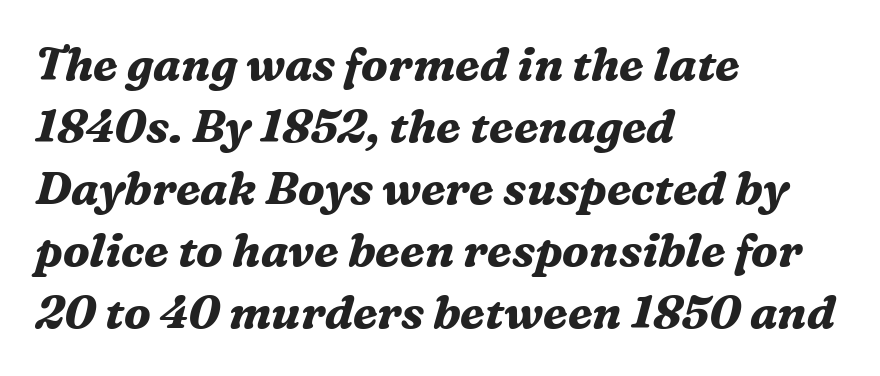
Italic? Definitely — the glyphs are oblique. This rendering employs a face with finishing strokes, i.e., a serif. Compared with typical body copy, the letter spacing here is the same. Typographic density is high because the face is bold. Successive baselines arrive at the customary interval.
